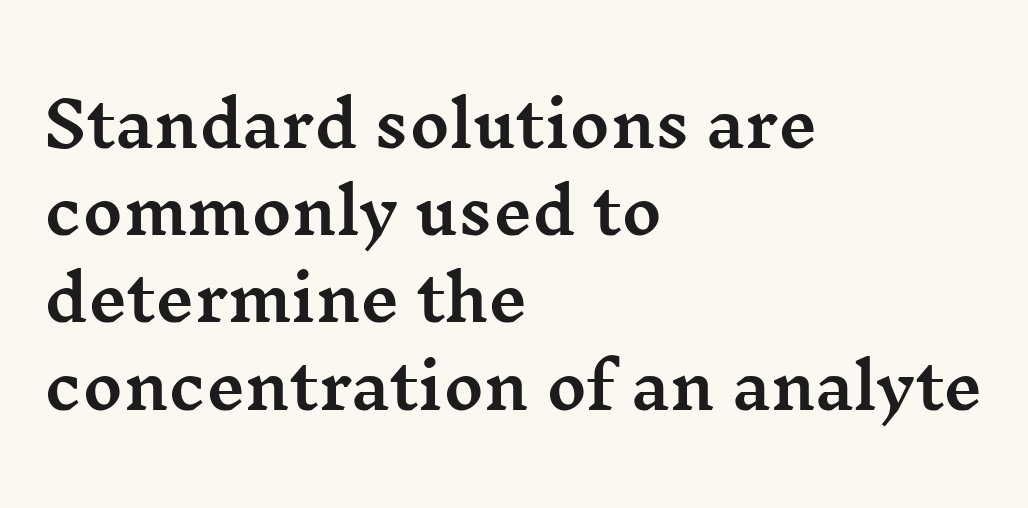
Q: Is the text italic (slanted)? A: No, it is upright.
Q: Is the typeface a serif or a sans-serif typeface? A: Serif.
Q: Is the text underlined? A: No.
Q: How is the paragraph aligned? A: Left-aligned.
Q: Is the spacing between letters normal or unusually wide? A: Normal.
Q: Is the spacing between lines tight, normal or loose? A: Normal.
Q: Width (condensed, normal, or wide)? A: Wide.
Q: Stroke contrast? A: Medium.
Q: x-height? A: Medium.
Q: Monospaced? A: No.
